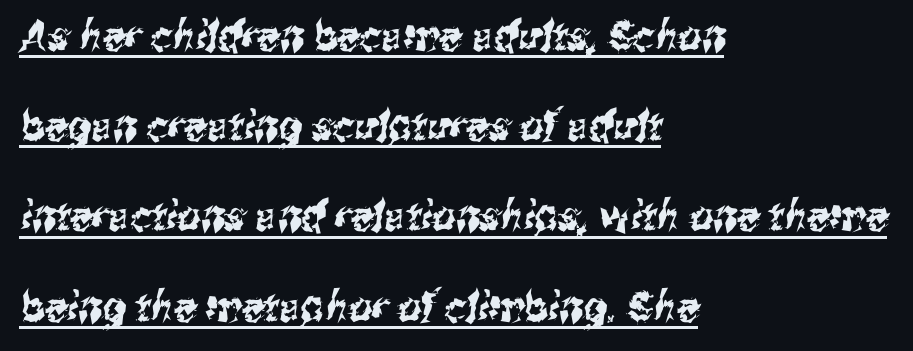
{"serif": "no", "width": "condensed", "stroke_contrast": "medium", "x_height": "medium", "monospaced": "no", "underline": "yes", "align": "left", "line_spacing": "loose", "line_spacing_ratio": 2.2, "letter_spacing": "normal", "letter_spacing_em": 0.0, "glyph_px": 41}
